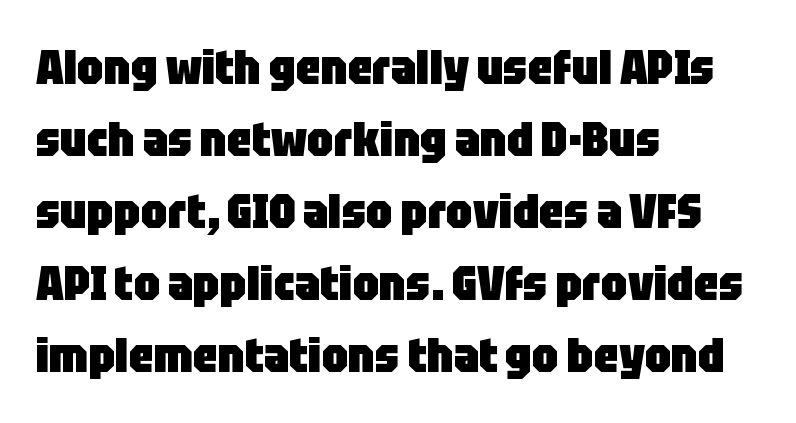
Q: Is the text bold? A: Yes.
Q: Is the text italic (slanted)? A: No, it is upright.
Q: Is the typeface a serif or a sans-serif typeface? A: Sans-serif.
Q: Is the text underlined? A: No.
Q: How is the paragraph aligned? A: Left-aligned.
Q: Is the spacing between letters normal or unusually wide? A: Normal.
Q: Is the spacing between lines tight, normal or loose? A: Normal.
Q: Width (condensed, normal, or wide)? A: Condensed.
Q: Stroke contrast? A: Low.
Q: x-height? A: Large.
Q: Monospaced? A: No.
